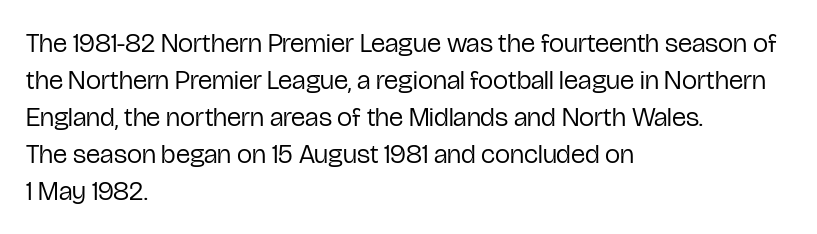
Q: Is the text bold? A: No.
Q: Is the text italic (slanted)? A: No, it is upright.
Q: Is the text underlined? A: No.
Q: How is the paragraph aligned? A: Left-aligned.
Q: Is the spacing between letters normal or unusually wide? A: Normal.
Q: Is the spacing between lines tight, normal or loose? A: Normal.
